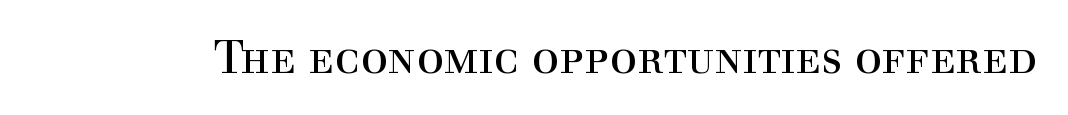
This is the regular roman posture of the typeface. The characters are drawn with everyday or finer stroke widths. Here the designer chose a conventional face with non-uniform glyph widths. No word sits above an underline.
